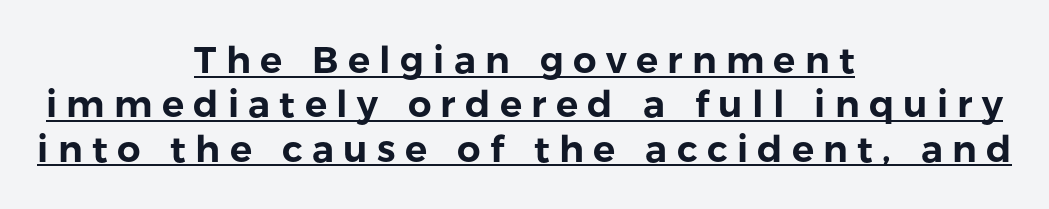
The image shows 37 px sans-serif type, upright; set centered, line spacing 1.2x, unusually wide letter spacing (+0.25 em), underlined; low stroke contrast and a medium x-height.
